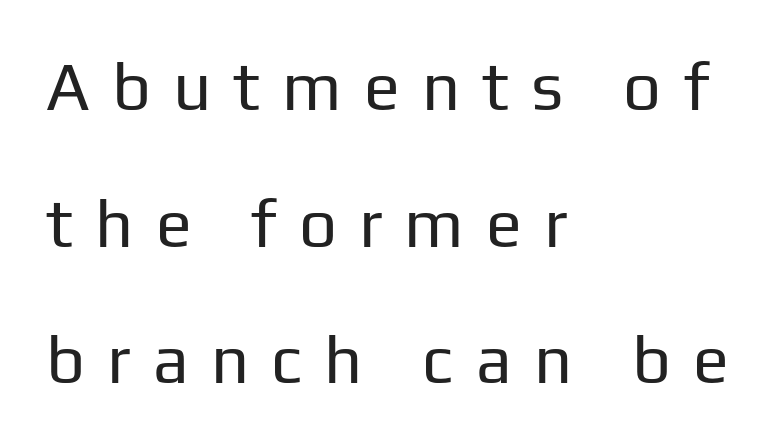
Here the glyphs are tracked loosely, breaking word shapes into spaced letters. Is this a sans? Yes — the strokes have no serifs. The ragged edge is on the right, which tells us the setting is flush left. Interline gaps are noticeably wide in this sample. Weight: in the light-to-regular range. Any mark beneath the type? The region is blank.
